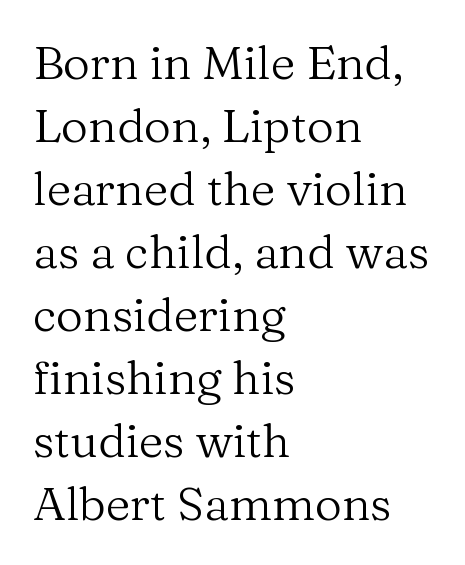
Is this a heavy cut? Hardly; it is regular or lighter. Vertical spacing — default. Tracking value appears to be zero — textbook default spacing. Check where the strokes stop: tiny serifs finish them off. Is this a fixed-width face? No — the glyphs have proportional, varying widths. Descender tails drop into unmarked territory.
